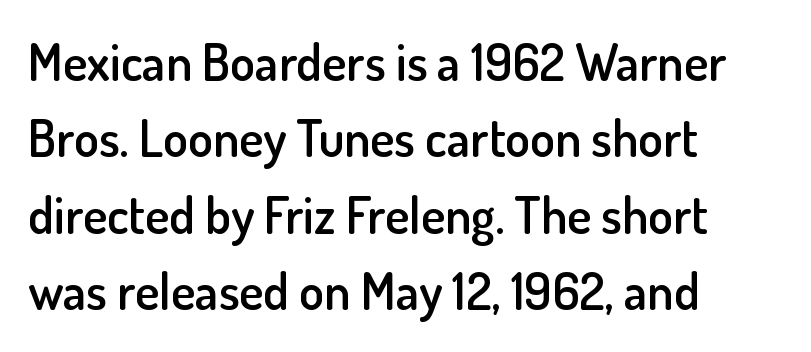
In CSS terms this would be text-align: left. To sum up the face: it is a sans, with no serifs. A somewhat darkened texture: the type is semibold rather than bold. Honestly, the row spacing looks completely unremarkable. Tracking here is standard; glyphs follow each other at the usual distance. Posture: straight, roman, zero tilt.
